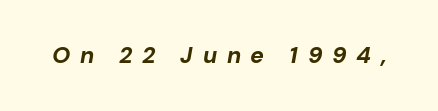
The image shows 23 px bold type, italic (leaning right); set unusually wide letter spacing (+0.42 em), not underlined.
